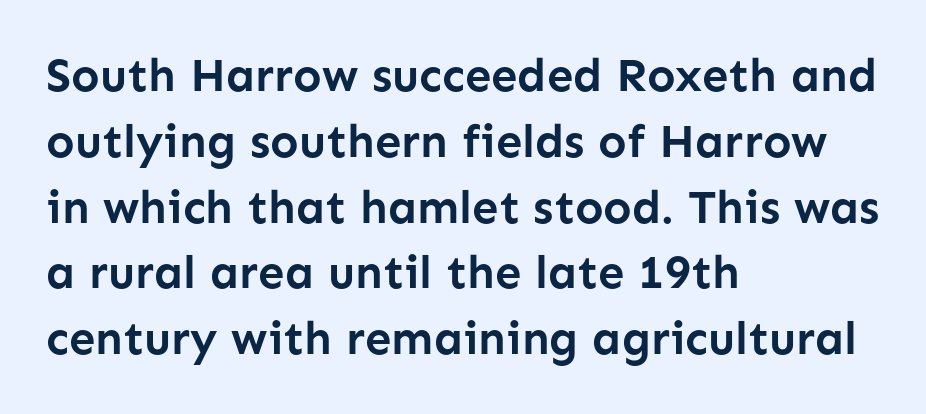
The image shows 47 px semibold sans-serif type, upright; set left-aligned, normal line spacing (1.4x), normal letter spacing, not underlined; low stroke contrast and a medium x-height.
